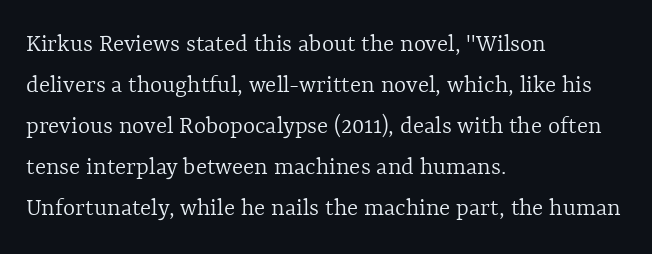
{"italic": "no", "bold": "no", "underline": "no", "align": "left", "line_spacing": "normal", "line_spacing_ratio": 1.58, "letter_spacing": "normal", "letter_spacing_em": 0.0, "glyph_px": 26}
